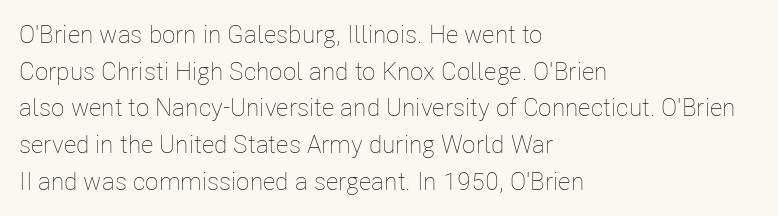
The image shows 25 px text type, upright; set left-aligned, normal line spacing (1.47x), normal letter spacing, not underlined.
